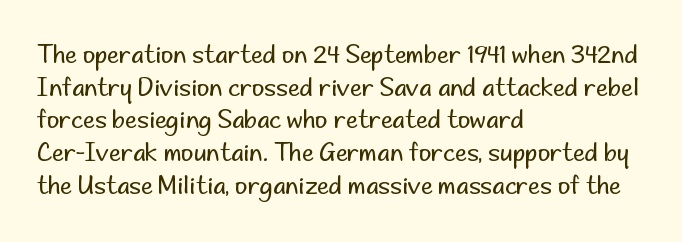
{"italic": "no", "bold": "no", "underline": "no", "align": "left", "line_spacing": "normal", "line_spacing_ratio": 1.36, "letter_spacing": "normal", "letter_spacing_em": 0.0, "glyph_px": 24}
